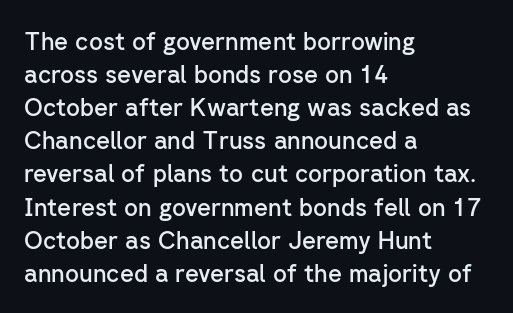
This rendering features lettering with no underline. Firm but not heavy-handed strokes: this text is semibold. Compared with typical body copy, the letter spacing here is the same. This sample is left-justified, so line endings fall wherever the words run out. Normally led — the rows are evenly, conventionally spaced.
